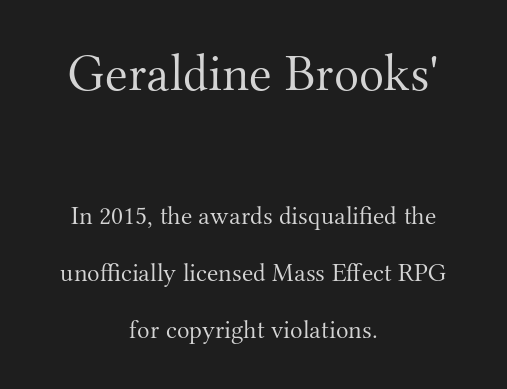
Bigger letters appear in the top chunk; the bottom chunk is reduced. Ink coverage per letter is moderate at most. The letters advance in unequal steps, a hallmark of proportional type. Horizontally, the lines are justified to the midpoint only. Check under the words: just untouched page. Look at the tracking — it's just the regular setting, nothing added.
